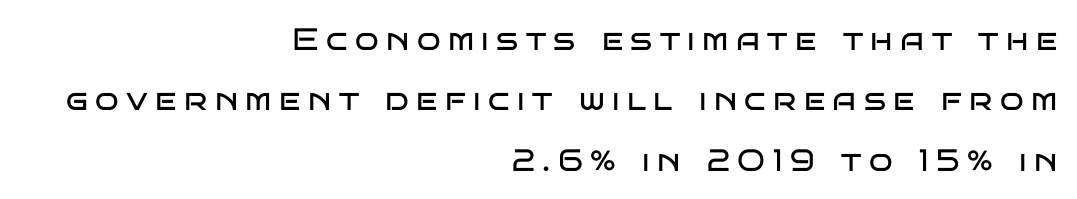
Line endings align vertically; line beginnings do not. Stroke thickness stays within the range of a standard reading face or lighter. I'd call this a sans setting — the letters go barefoot. Note the varied advance widths — an 'i' is clearly narrower than an 'm'. Unlike italic type, these characters show no tilt at all. In terms of leading, this rendering errs on the spacious side.
